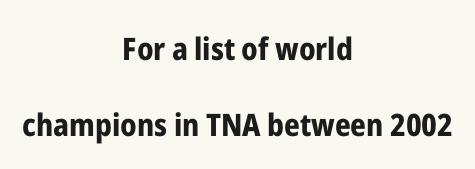
Q: Is the text bold? A: Yes.
Q: Is the text italic (slanted)? A: No, it is upright.
Q: Is the typeface a serif or a sans-serif typeface? A: Sans-serif.
Q: Is the text underlined? A: No.
Q: How is the paragraph aligned? A: Centered.
Q: Is the spacing between letters normal or unusually wide? A: Normal.
Q: Is the spacing between lines tight, normal or loose? A: Loose.
Q: Width (condensed, normal, or wide)? A: Condensed.
Q: Stroke contrast? A: Low.
Q: x-height? A: Medium.
Q: Monospaced? A: No.
